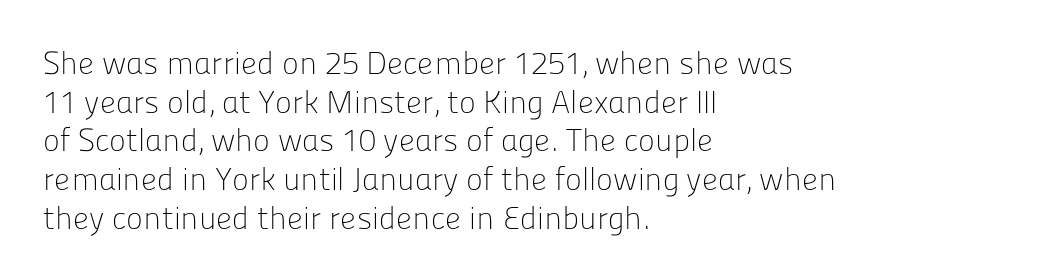
{"serif": "no", "italic": "no", "bold": "no", "weight": "light", "width": "normal", "stroke_contrast": "low", "x_height": "medium", "monospaced": "no", "underline": "no", "align": "left", "line_spacing_ratio": 1.21, "letter_spacing": "normal", "letter_spacing_em": 0.0, "glyph_px": 32}
